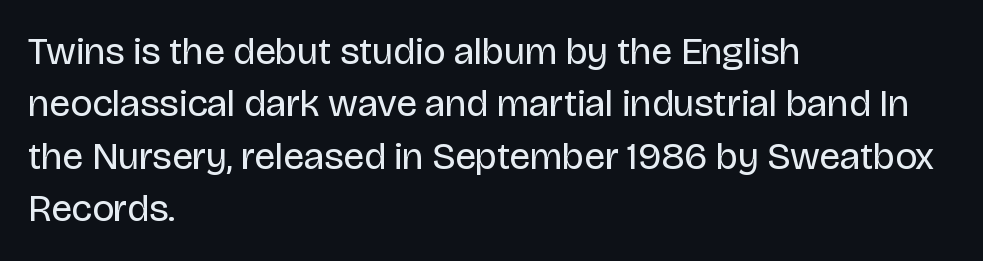
Tracking value appears to be zero — textbook default spacing. The face looks like a standard text weight, possibly lighter. The text was rendered using a sans face with plain stroke endings. Interline gaps are of average width in this sample. A typesetter would call this proportional, since set widths differ per character.
